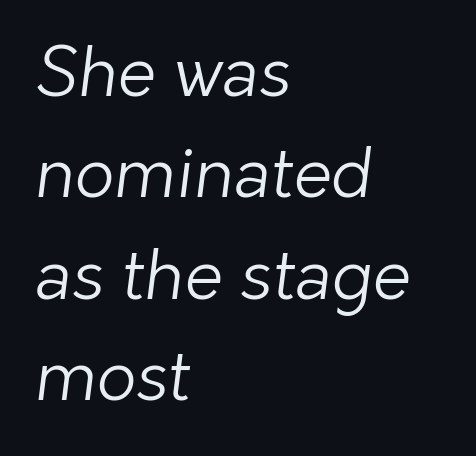
{"serif": "no", "bold": "no", "weight": "light", "width": "normal", "stroke_contrast": "low", "x_height": "medium", "monospaced": "no", "underline": "no", "align": "left", "line_spacing": "normal", "line_spacing_ratio": 1.47, "letter_spacing": "normal", "letter_spacing_em": 0.0, "glyph_px": 69}
